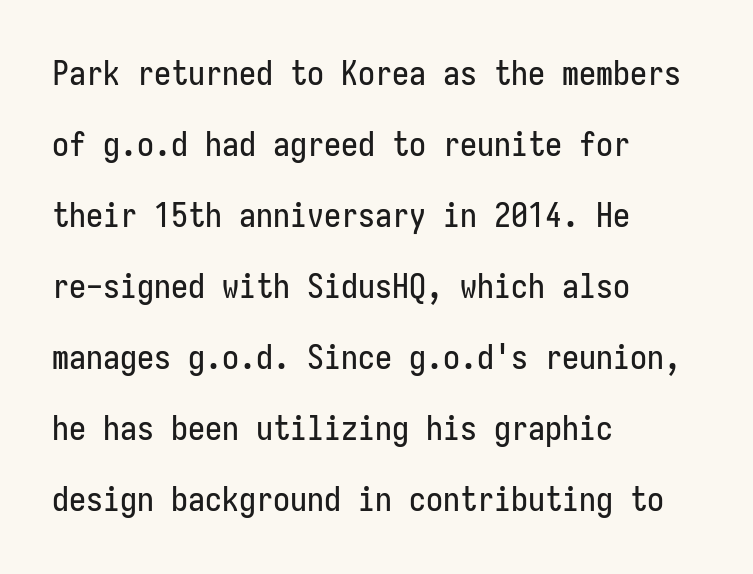
The image shows 34 px condensed sans-serif type, upright, monospaced; set left-aligned, loose line spacing (2.09x), normal letter spacing, not underlined; low stroke contrast and a medium x-height.
